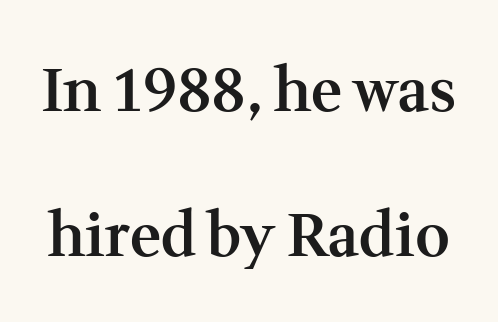
Q: Is the text bold? A: Semi-bold.
Q: Is the text italic (slanted)? A: No, it is upright.
Q: Is the typeface a serif or a sans-serif typeface? A: Serif.
Q: Is the text underlined? A: No.
Q: Is the spacing between letters normal or unusually wide? A: Normal.
Q: Is the spacing between lines tight, normal or loose? A: Loose.
Q: Width (condensed, normal, or wide)? A: Normal.
Q: Stroke contrast? A: Medium.
Q: x-height? A: Medium.
Q: Monospaced? A: No.
